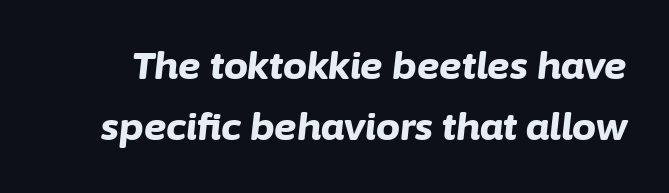
Only glyphs here, with clear space below each row. The font is running at its bold setting. Would a proofreader flag this as italicized? Yes. Varying glyph widths throughout — classic text-font behaviour. Summary of vertical rhythm: regular, with standard interline spacing. Spacing between characters is what you'd get straight out of the box.
